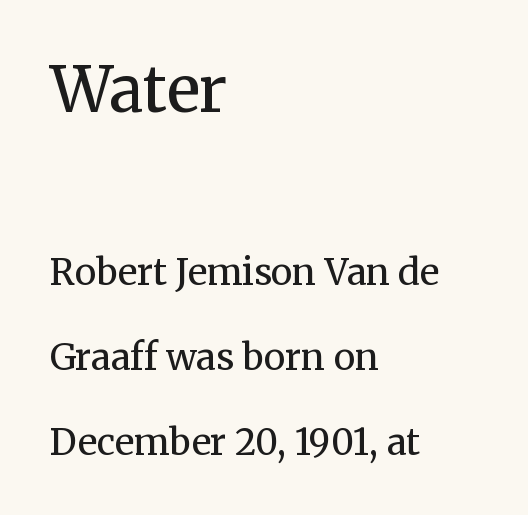
The image shows 63 px regular-weight serif type, upright; set left-aligned, loose line spacing (2.36x), normal letter spacing, not underlined; the first (top) block is 1.75x larger; medium stroke contrast and a medium x-height.
